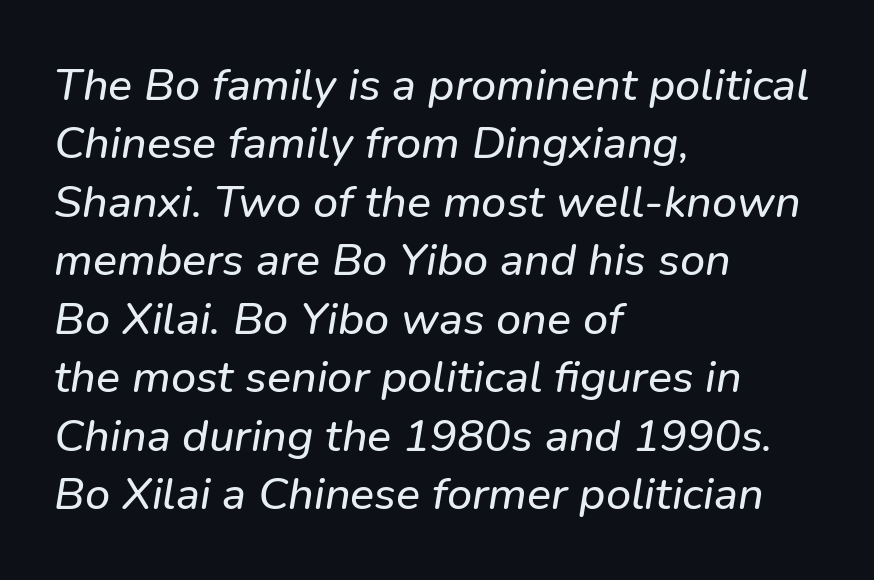
{"serif": "no", "width": "normal", "stroke_contrast": "low", "x_height": "medium", "monospaced": "no", "underline": "no", "align": "left", "line_spacing": "normal", "line_spacing_ratio": 1.3, "letter_spacing": "normal", "letter_spacing_em": 0.0, "glyph_px": 45}
